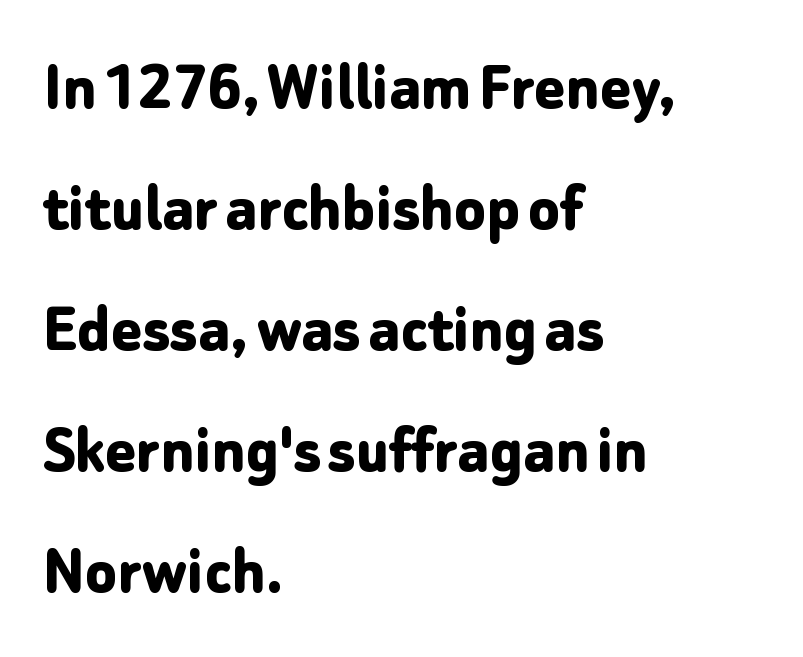
{"serif": "no", "italic": "no", "bold": "yes", "weight": "bold", "width": "normal", "stroke_contrast": "low", "x_height": "medium", "monospaced": "no", "underline": "no", "align": "left", "line_spacing": "normal", "line_spacing_ratio": 1.68, "letter_spacing": "normal", "letter_spacing_em": 0.0, "glyph_px": 72}
